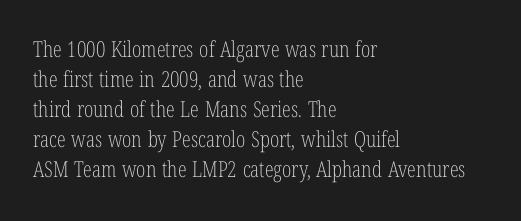
{"italic": "no", "bold": "no", "underline": "no", "align": "left", "line_spacing": "normal", "line_spacing_ratio": 1.36, "letter_spacing": "normal", "letter_spacing_em": 0.0, "glyph_px": 22}
